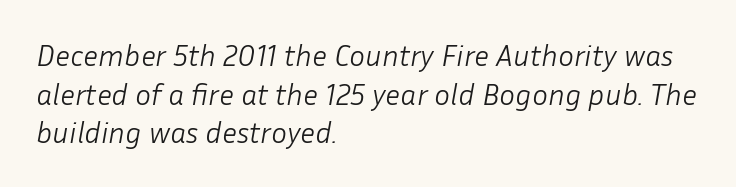
The image shows 30 px light type, italic (leaning right); set left-aligned, normal line spacing (1.29x), normal letter spacing, not underlined; low stroke contrast and a medium x-height.
